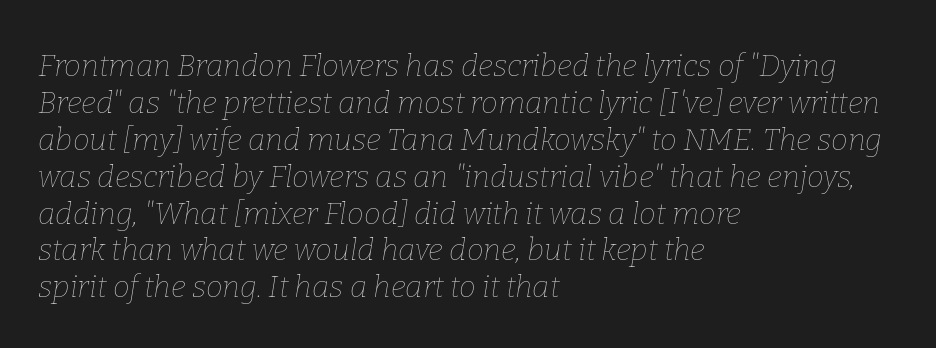
Ink coverage per letter is moderate at most. Here the glyphs are tracked normally, forming tight word shapes. Does the copy run flush right? No — it runs flush left. Would a proofreader flag this as italicized? Yes. Think of a printed novel: that variable character pitch is what you see here.
